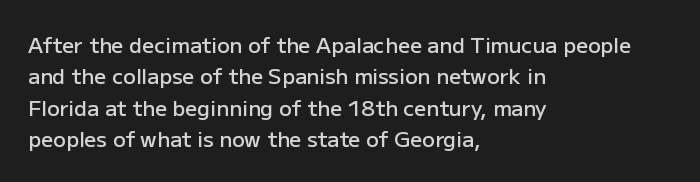
{"italic": "no", "bold": "semi", "underline": "no", "align": "left", "line_spacing": "normal", "line_spacing_ratio": 1.49, "letter_spacing": "normal", "letter_spacing_em": 0.0, "glyph_px": 21}
